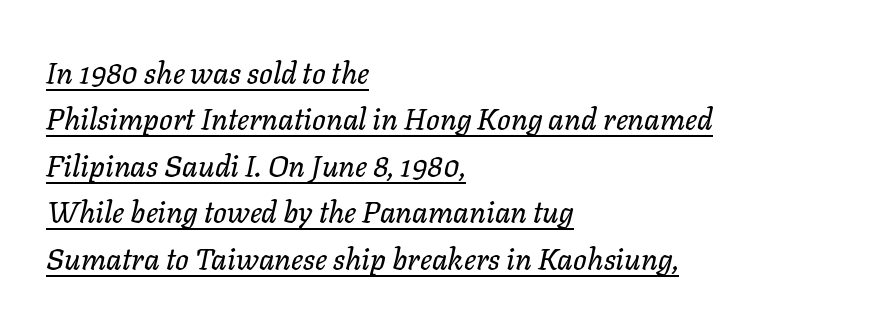
{"italic": "yes", "lean": "right", "slant_degrees": 11, "width": "normal", "stroke_contrast": "low", "x_height": "medium", "monospaced": "no", "underline": "yes", "align": "left", "line_spacing": "normal", "line_spacing_ratio": 1.55, "letter_spacing": "normal", "letter_spacing_em": 0.0, "glyph_px": 30}
